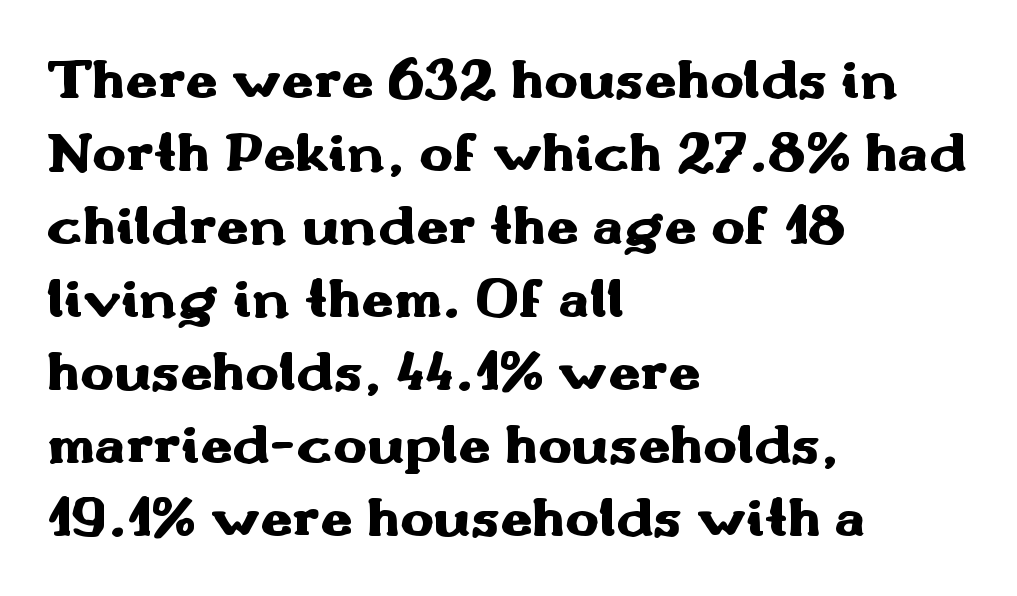
These lines are rendered in a variable-pitch font. Bare-footed words on every line. Nope, not italic — everything's standing straight. Does the copy run flush right? No — it runs flush left.
